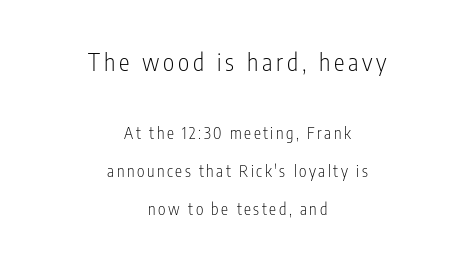
The paragraph has two soft edges and a firm central axis. The designer gave the opening block more size than the closing block. Quick note: not italic, upright. Stems and bowls with no extra thickness — not bold. Underlining? Definitely not there. Honestly, the rows look like they've been pulled way apart.
